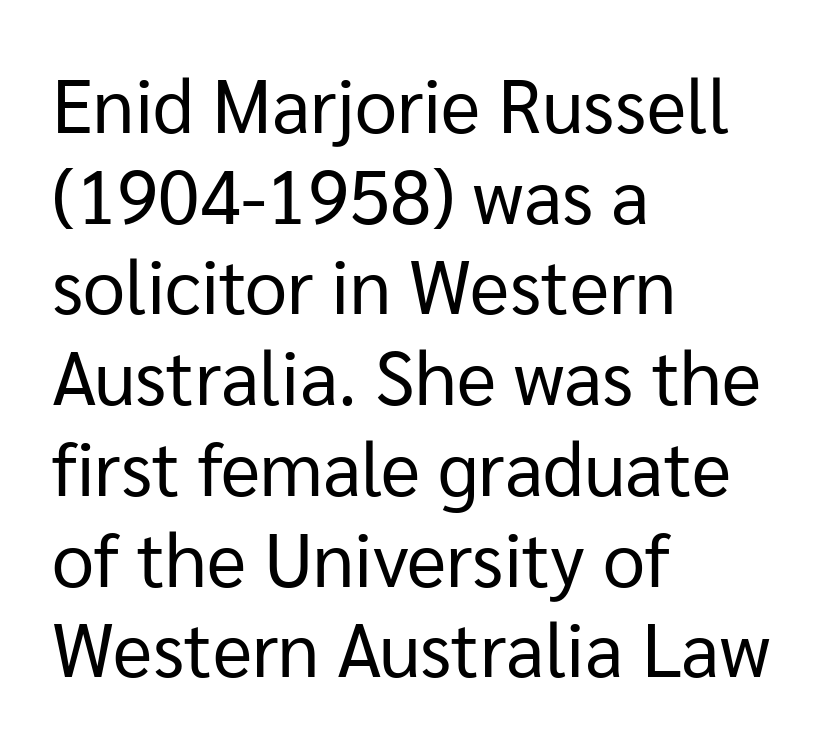
The image shows 75 px regular-weight sans-serif type, upright; set left-aligned, line spacing 1.21x, normal letter spacing, not underlined; low stroke contrast and a medium x-height.
